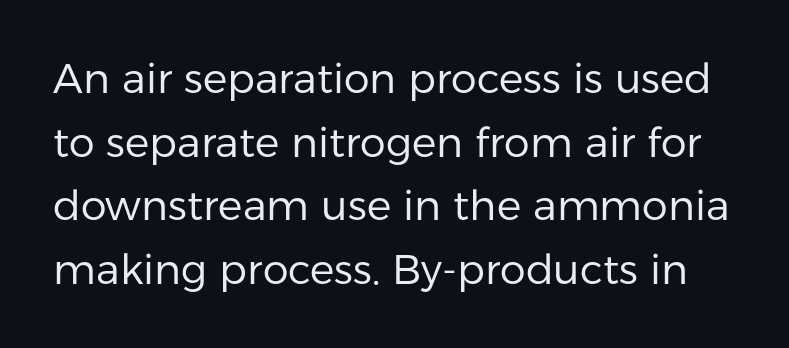
{"serif": "no", "italic": "no", "bold": "no", "weight": "regular", "width": "normal", "stroke_contrast": "low", "x_height": "medium", "monospaced": "no", "underline": "no", "line_spacing": "normal", "line_spacing_ratio": 1.55, "letter_spacing": "normal", "letter_spacing_em": 0.0, "glyph_px": 41}
